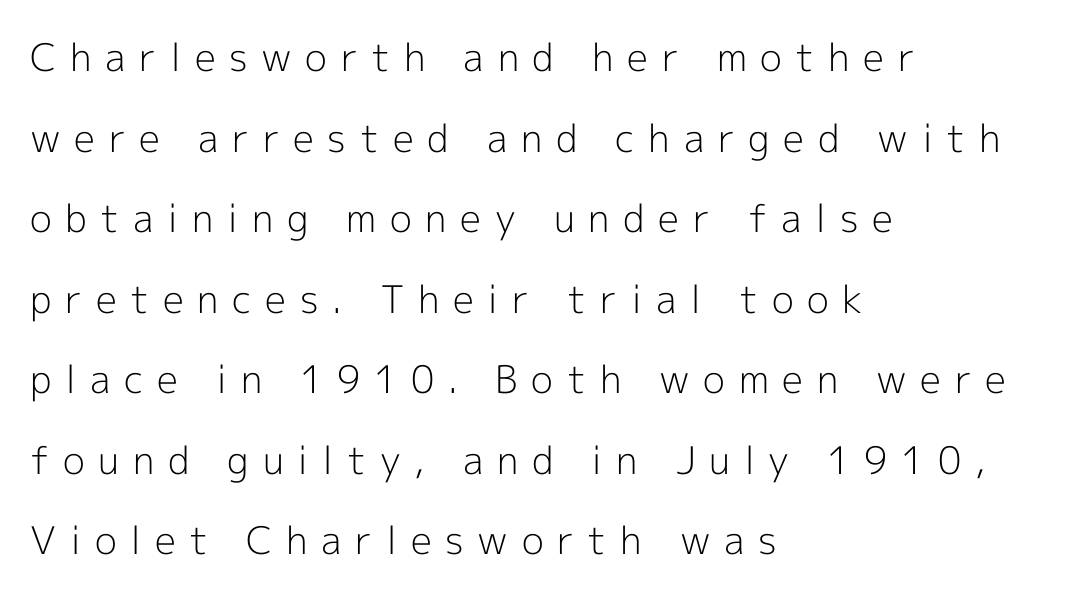
The image shows 38 px light sans-serif type, upright; set left-aligned, loose line spacing (2.12x), unusually wide letter spacing (+0.36 em), not underlined; a medium x-height.
